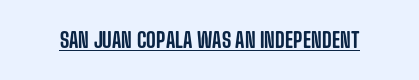
The image shows 21 px text type, upright; set normal letter spacing, underlined.
